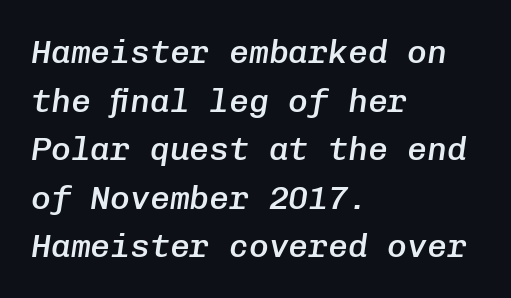
{"italic": "yes", "lean": "right", "slant_degrees": 8, "bold": "semi", "weight": "semibold", "width": "normal", "stroke_contrast": "low", "x_height": "medium", "monospaced": "yes", "underline": "no", "align": "left", "line_spacing": "normal", "line_spacing_ratio": 1.47, "letter_spacing": "normal", "letter_spacing_em": 0.0, "glyph_px": 33}
